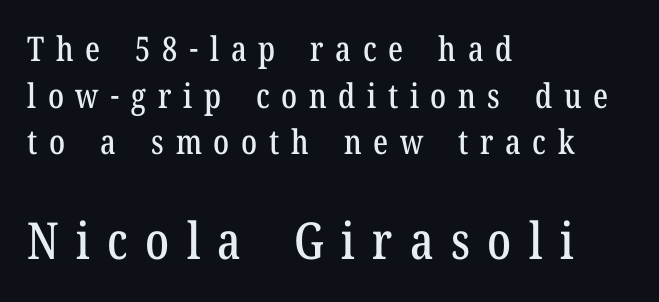
{"serif": "yes", "italic": "no", "width": "condensed", "stroke_contrast": "low", "x_height": "medium", "monospaced": "no", "underline": "no", "align": "left", "line_spacing": "normal", "line_spacing_ratio": 1.37, "letter_spacing": "wide", "letter_spacing_em": 0.34, "larger_block": "second", "size_ratio": 1.5, "glyph_px": 51}
